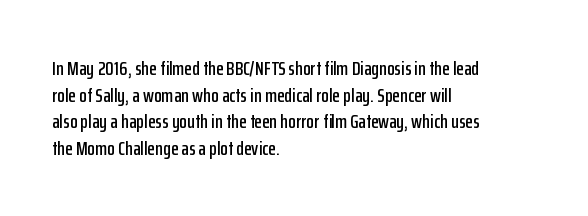
The image shows 20 px text type, upright; set left-aligned, normal line spacing (1.33x), normal letter spacing, not underlined.
